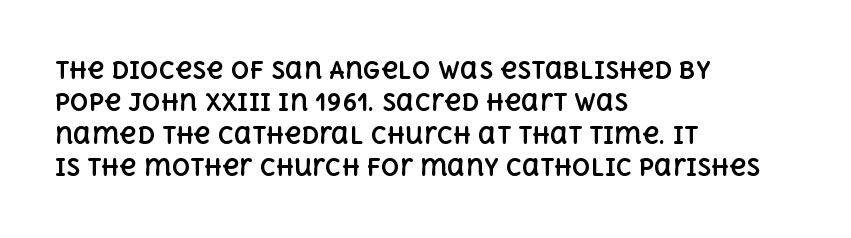
The space directly below the letters is spotless. A dark, heavy texture on the line: the type is bold. Every row of glyphs begins at an identical x-position on the left. Posture: vertical.
